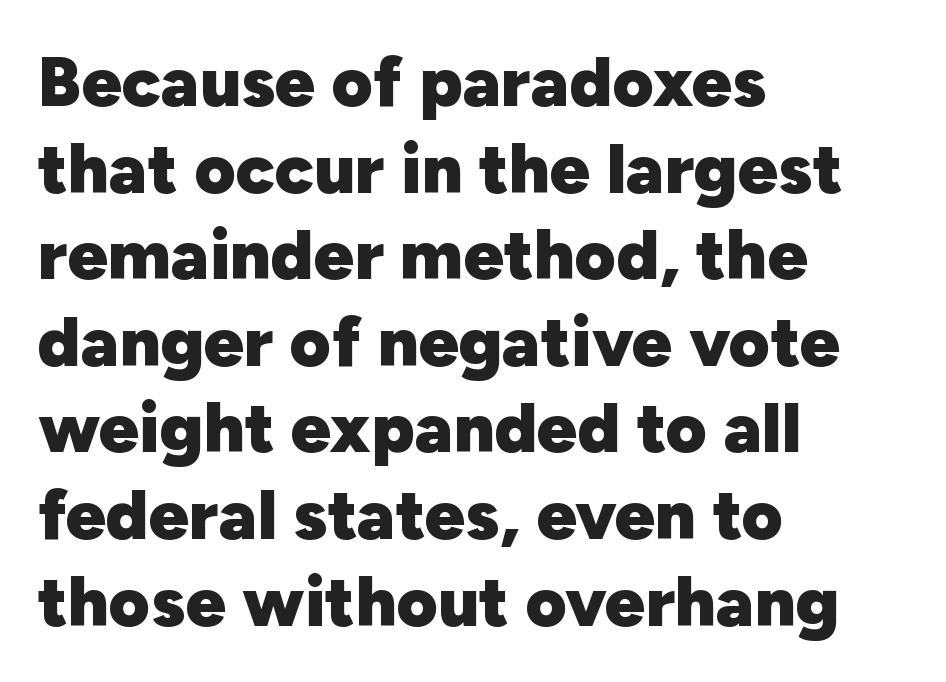
Posture: vertical. The space directly below the letters is spotless. Typographically, this falls in the sans-serif category. A full-strength bold gives these letters their thick strokes. Think of a printed novel: that variable character pitch is what you see here. The setting favours the left margin, as ordinary paragraphs usually do.
